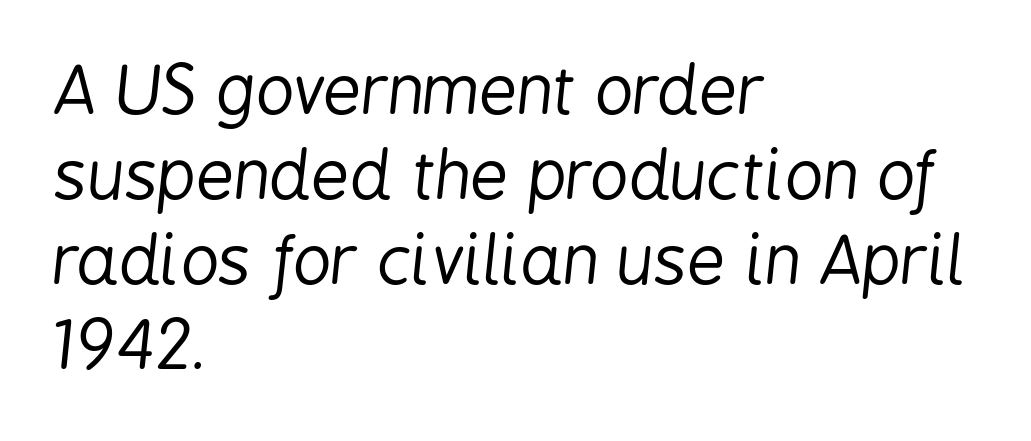
Rule under the text: the space is simply empty. The passage shown has conventional tracking throughout. Each letter keeps its own natural width here, so spacing adapts to shape. Compared with ordinary roman type, these characters are visibly tilted.
